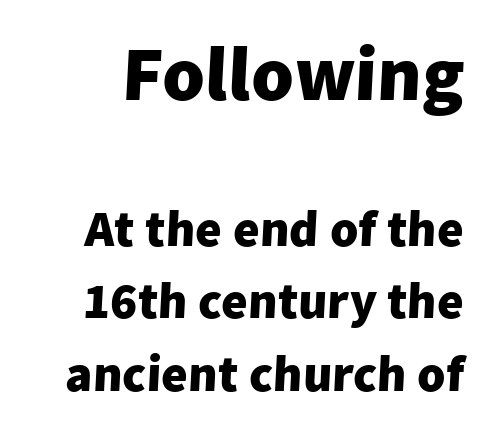
Set as a true bold cut, around the 700 mark. One glance says typical: line gaps are just what's usual. Scale decreases going downward across the two blocks. Regarding serifs, this sample does without them.
